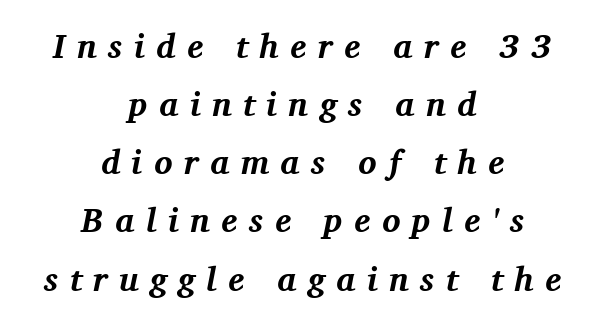
Clear beneath every line of the passage. Each letter's strokes conclude with small projecting serifs. Casual observation: everything's sitting right in the middle. The face used here has the dense, thick strokes of a bold.
